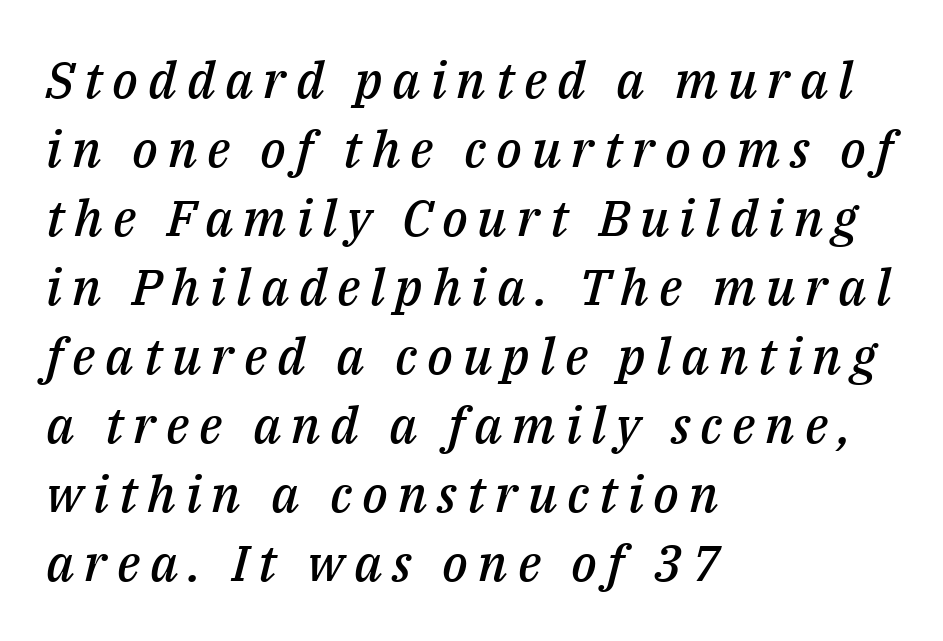
The image shows 50 px semibold type, italic (leaning right); set left-aligned, normal line spacing (1.38x), unusually wide letter spacing (+0.2 em), not underlined; medium stroke contrast and a medium x-height.
